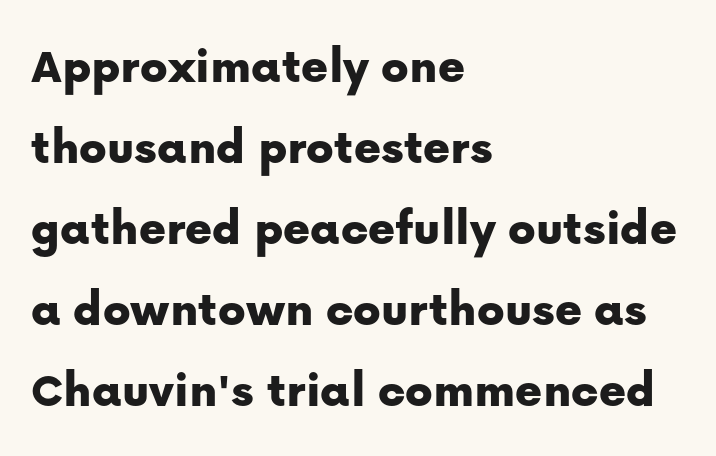
{"serif": "no", "italic": "no", "width": "normal", "stroke_contrast": "low", "x_height": "medium", "monospaced": "no", "underline": "no", "align": "left", "line_spacing": "normal", "line_spacing_ratio": 1.59, "letter_spacing": "normal", "letter_spacing_em": 0.0, "glyph_px": 51}
